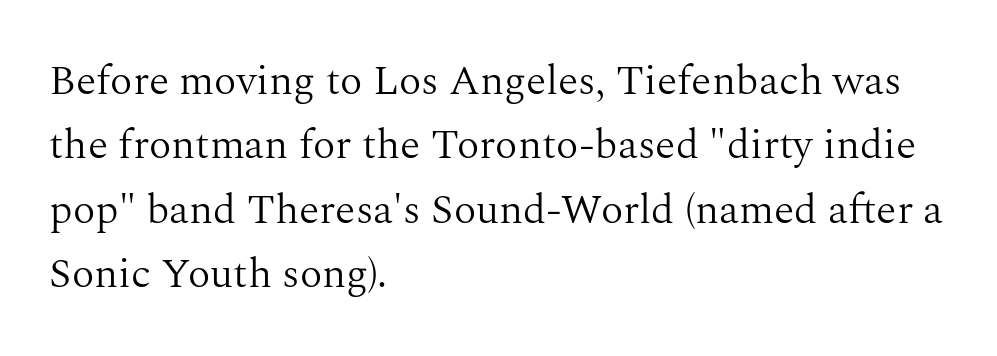
Is this a sans? No — the strokes have serifs. This rendering leaves character spacing at its baseline value. Here the designer chose a conventional face with non-uniform glyph widths. This is roman type, the default non-slanted kind. Rule under the text: the space is simply empty. This sample keeps an unexceptional amount of space between lines.
